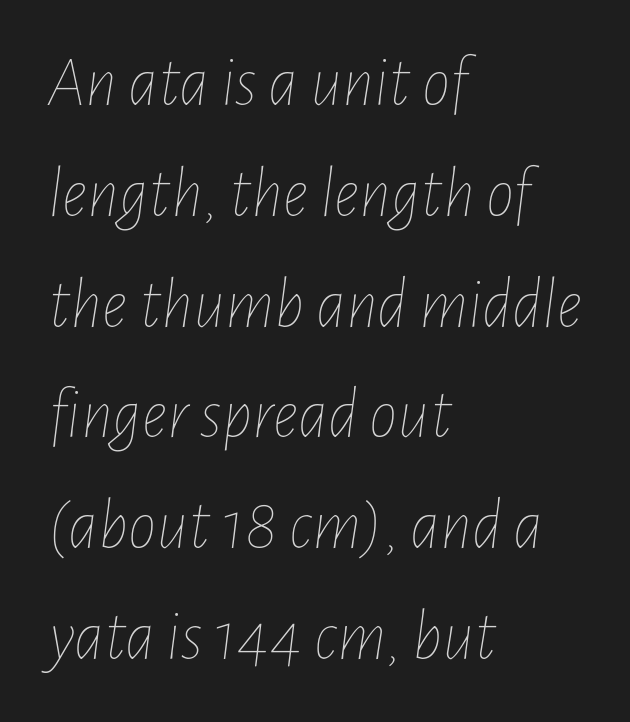
{"italic": "yes", "lean": "right", "slant_degrees": 7, "bold": "no", "weight": "thin", "width": "condensed", "stroke_contrast": "low", "x_height": "medium", "monospaced": "no", "underline": "no", "align": "left", "line_spacing": "normal", "line_spacing_ratio": 1.56, "letter_spacing": "normal", "letter_spacing_em": 0.0, "glyph_px": 71}
